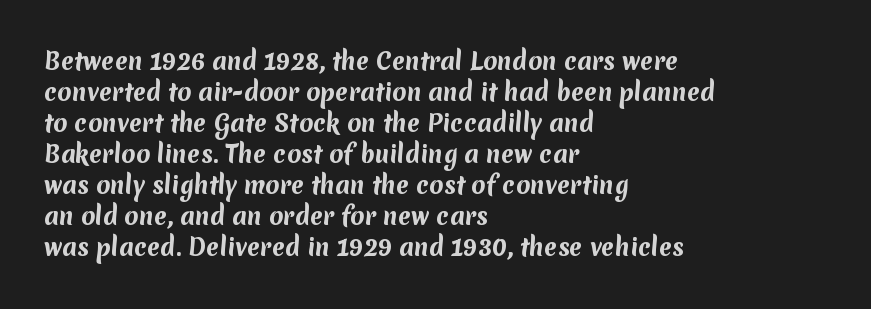
Caption: bold face, heavy strokes. The horizontal fit of the characters is conventional and even. The rows are spaced the way most documents space them. The lines are quadded left.
